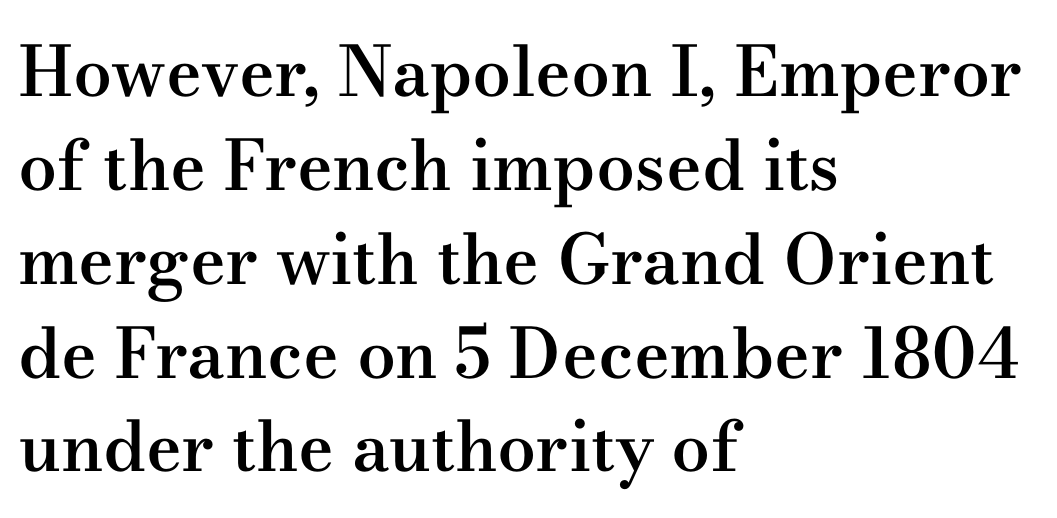
Q: Is the text bold? A: Semi-bold.
Q: Is the text italic (slanted)? A: No, it is upright.
Q: Is the typeface a serif or a sans-serif typeface? A: Serif.
Q: Is the text underlined? A: No.
Q: How is the paragraph aligned? A: Left-aligned.
Q: Is the spacing between letters normal or unusually wide? A: Normal.
Q: Is the spacing between lines tight, normal or loose? A: Normal.
Q: Width (condensed, normal, or wide)? A: Wide.
Q: Stroke contrast? A: Medium.
Q: x-height? A: Small.
Q: Monospaced? A: No.
